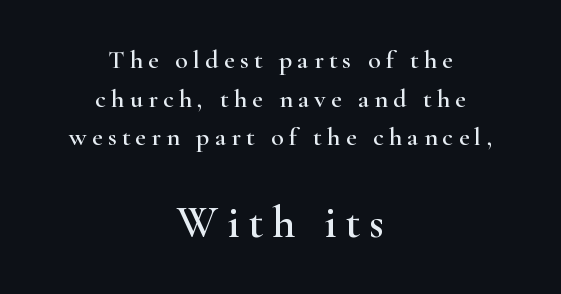
{"serif": "yes", "italic": "no", "width": "wide", "stroke_contrast": "high", "x_height": "small", "monospaced": "no", "underline": "no", "align": "center", "line_spacing": "normal", "line_spacing_ratio": 1.49, "letter_spacing": "wide", "letter_spacing_em": 0.2, "larger_block": "second", "size_ratio": 1.73, "glyph_px": 45}
